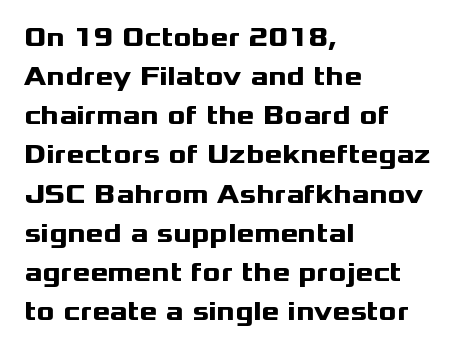
{"italic": "no", "bold": "yes", "underline": "no", "align": "left", "line_spacing": "normal", "line_spacing_ratio": 1.45, "letter_spacing": "normal", "letter_spacing_em": 0.0, "glyph_px": 27}
